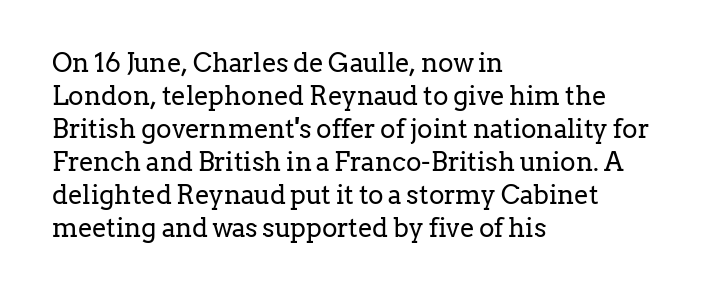
Q: Is the text bold? A: No.
Q: Is the text italic (slanted)? A: No, it is upright.
Q: Is the text underlined? A: No.
Q: How is the paragraph aligned? A: Left-aligned.
Q: Is the spacing between letters normal or unusually wide? A: Normal.
Q: Is the spacing between lines tight, normal or loose? A: Normal.
